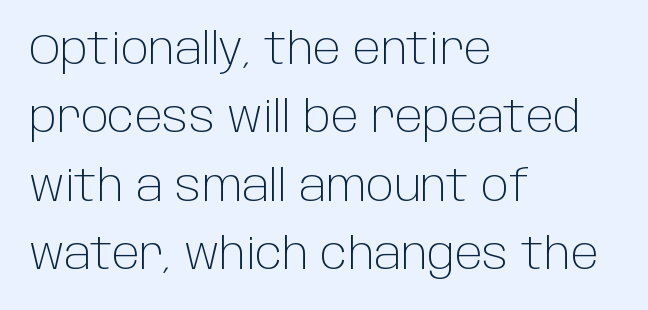
Are there feet on the stems? There aren't — it's a sans. In CSS terms this would be text-align: left. Do the letters lean? They stand straight. The baseline area is clear. This sample has the flowing, uneven cadence of proportional lettering.
